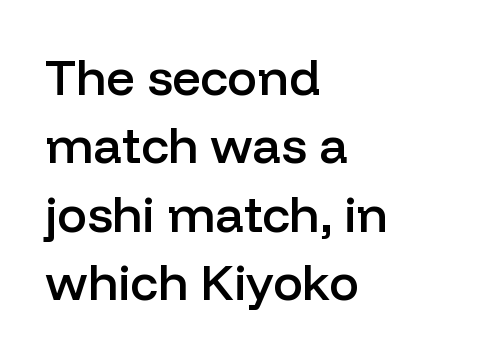
Q: Is the text bold? A: Semi-bold.
Q: Is the text italic (slanted)? A: No, it is upright.
Q: Is the typeface a serif or a sans-serif typeface? A: Sans-serif.
Q: Is the text underlined? A: No.
Q: How is the paragraph aligned? A: Left-aligned.
Q: Is the spacing between letters normal or unusually wide? A: Normal.
Q: Is the spacing between lines tight, normal or loose? A: Normal.
Q: Width (condensed, normal, or wide)? A: Normal.
Q: Stroke contrast? A: Low.
Q: x-height? A: Medium.
Q: Monospaced? A: No.
